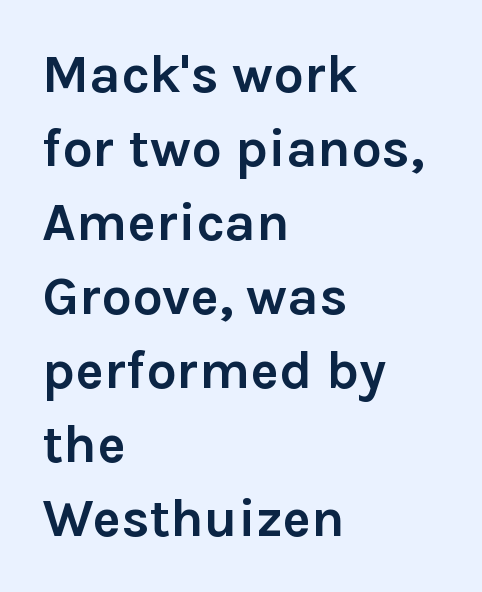
{"serif": "no", "italic": "no", "bold": "yes", "weight": "semibold", "width": "normal", "stroke_contrast": "low", "x_height": "medium", "monospaced": "no", "underline": "no", "align": "left", "line_spacing": "normal", "line_spacing_ratio": 1.37, "letter_spacing": "normal", "letter_spacing_em": 0.0, "glyph_px": 54}
